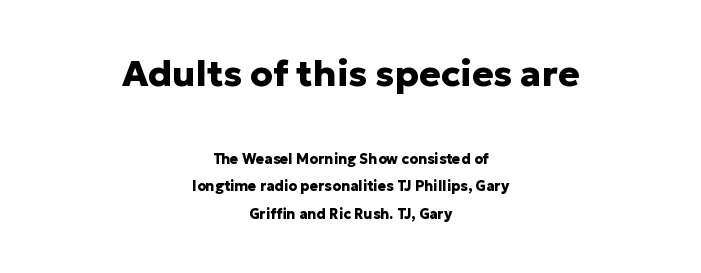
{"serif": "no", "italic": "no", "bold": "yes", "weight": "heavy", "width": "normal", "stroke_contrast": "low", "x_height": "medium", "monospaced": "no", "underline": "no", "align": "center", "line_spacing": "loose", "line_spacing_ratio": 1.97, "letter_spacing": "normal", "letter_spacing_em": 0.0, "larger_block": "first", "size_ratio": 2.57, "glyph_px": 36}
